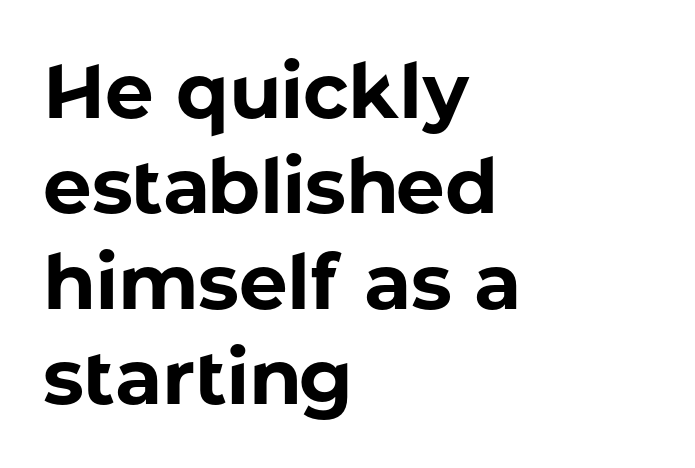
Q: Is the text bold? A: Yes.
Q: Is the text italic (slanted)? A: No, it is upright.
Q: Is the typeface a serif or a sans-serif typeface? A: Sans-serif.
Q: Is the text underlined? A: No.
Q: How is the paragraph aligned? A: Left-aligned.
Q: Is the spacing between letters normal or unusually wide? A: Normal.
Q: Width (condensed, normal, or wide)? A: Normal.
Q: Stroke contrast? A: Low.
Q: x-height? A: Medium.
Q: Monospaced? A: No.
